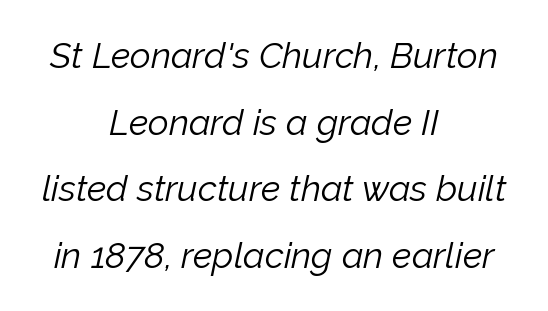
{"italic": "yes", "lean": "right", "slant_degrees": 12, "bold": "no", "weight": "light", "width": "normal", "stroke_contrast": "low", "x_height": "medium", "monospaced": "no", "underline": "no", "align": "center", "line_spacing_ratio": 1.85, "letter_spacing": "normal", "letter_spacing_em": 0.0, "glyph_px": 36}
